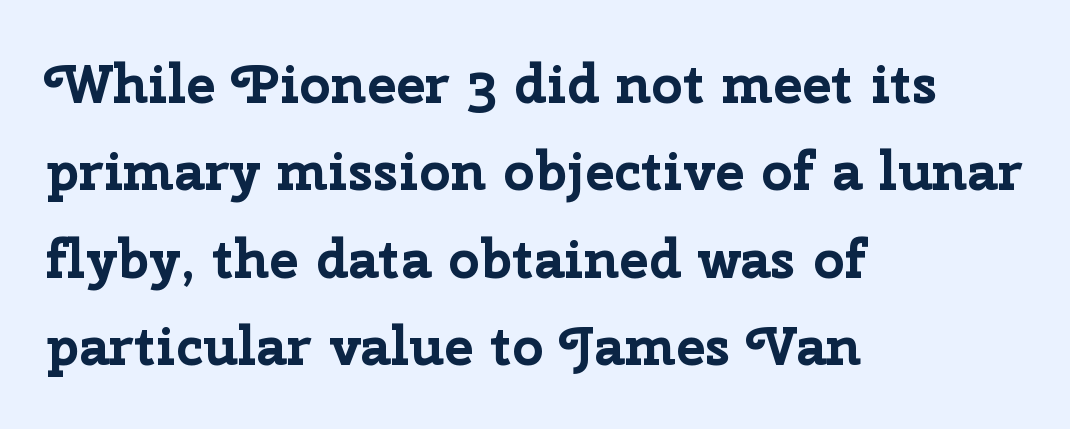
The image shows 55 px bold sans-serif type, upright; set left-aligned, normal line spacing (1.59x), normal letter spacing, not underlined; low stroke contrast and a medium x-height.
